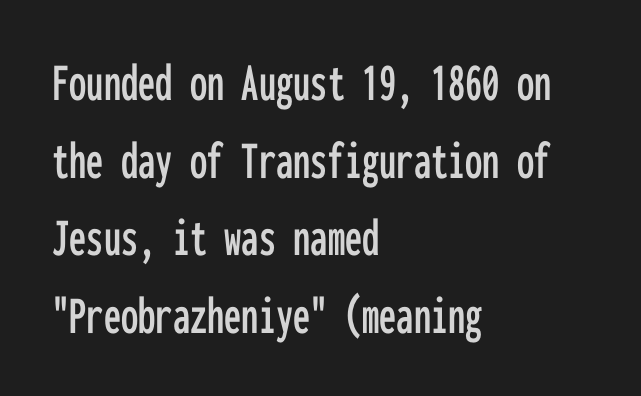
A typesetter would call this zero additional tracking. A typesetter would call this monospace, since all characters share one set width. Ordinary non-slanted type is in use. A typesetter would label this face a sans. Beneath every word, the page is bare. The compositor pushed each line to the left boundary.
